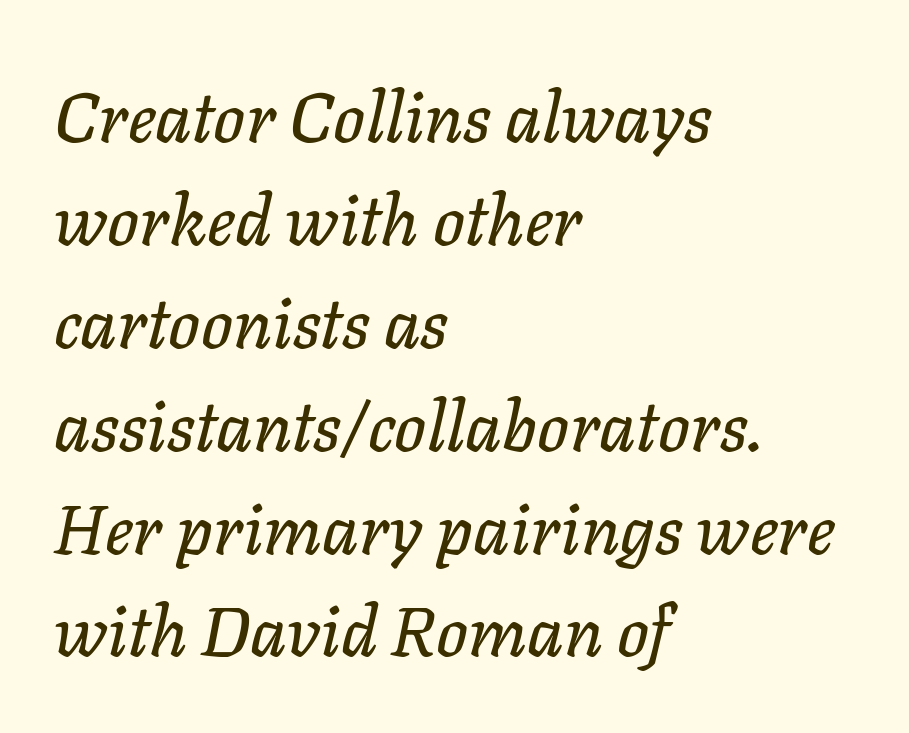
{"italic": "yes", "lean": "right", "slant_degrees": 11, "width": "normal", "stroke_contrast": "low", "x_height": "medium", "monospaced": "no", "underline": "no", "align": "left", "line_spacing": "normal", "line_spacing_ratio": 1.47, "letter_spacing": "normal", "letter_spacing_em": 0.0, "glyph_px": 70}
